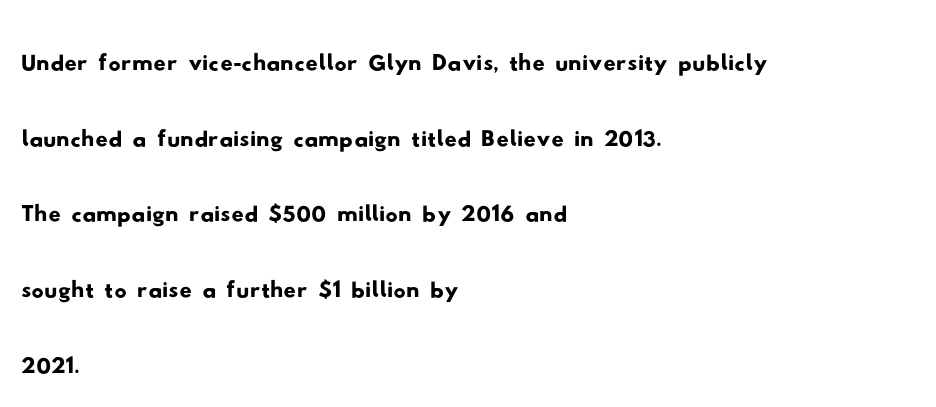
The image shows 61 px wide sans-serif type; set left-aligned, line spacing 1.24x, normal letter spacing, not underlined; low stroke contrast and a small x-height.
